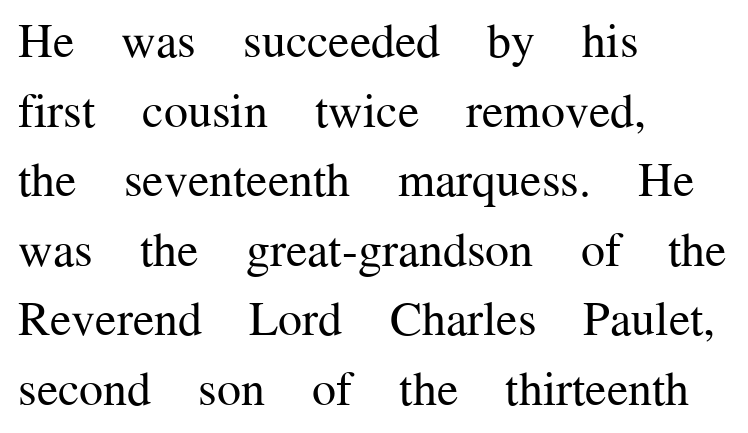
{"serif": "yes", "italic": "no", "bold": "no", "weight": "regular", "width": "normal", "stroke_contrast": "medium", "x_height": "medium", "monospaced": "no", "underline": "no", "align": "left", "line_spacing": "normal", "line_spacing_ratio": 1.45, "letter_spacing": "normal", "letter_spacing_em": 0.0, "glyph_px": 48}
